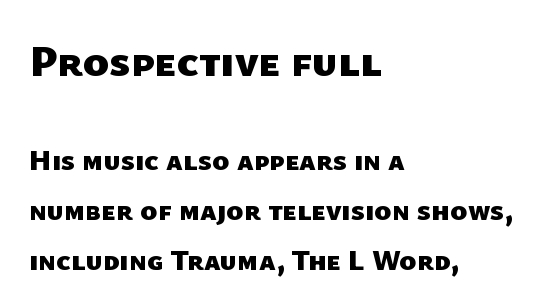
Q: Is the text bold? A: Yes.
Q: Is the typeface a serif or a sans-serif typeface? A: Sans-serif.
Q: Is the text underlined? A: No.
Q: How is the paragraph aligned? A: Left-aligned.
Q: Is the spacing between letters normal or unusually wide? A: Normal.
Q: Which block of text is set in a larger size, the first (top) or the second (bottom)? A: The first (top) one.
Q: Width (condensed, normal, or wide)? A: Normal.
Q: Stroke contrast? A: Low.
Q: x-height? A: Medium.
Q: Monospaced? A: No.
